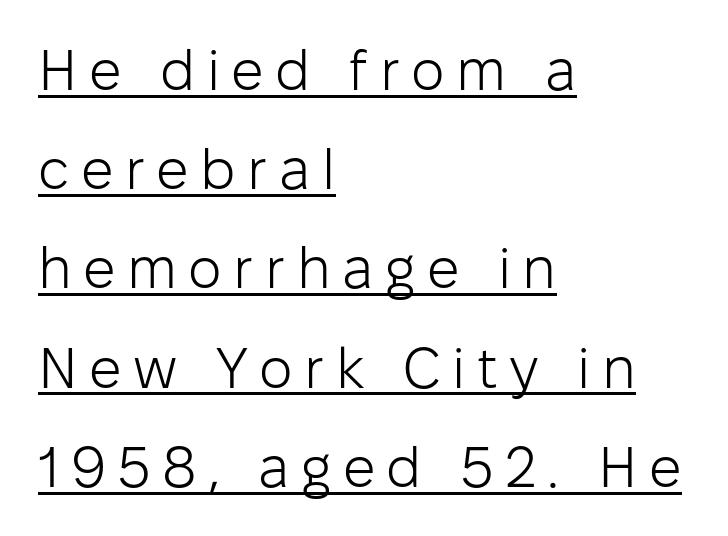
Unbolded letterforms with no extra heft. Words appear elongated and porous because spacing is wide. Character widths vary here, with narrow letters taking less room than wide ones. What kind of face is this? One without serifs — a sans. One-word summary of the alignment: left. Ascenders rise straight up at ninety degrees.
